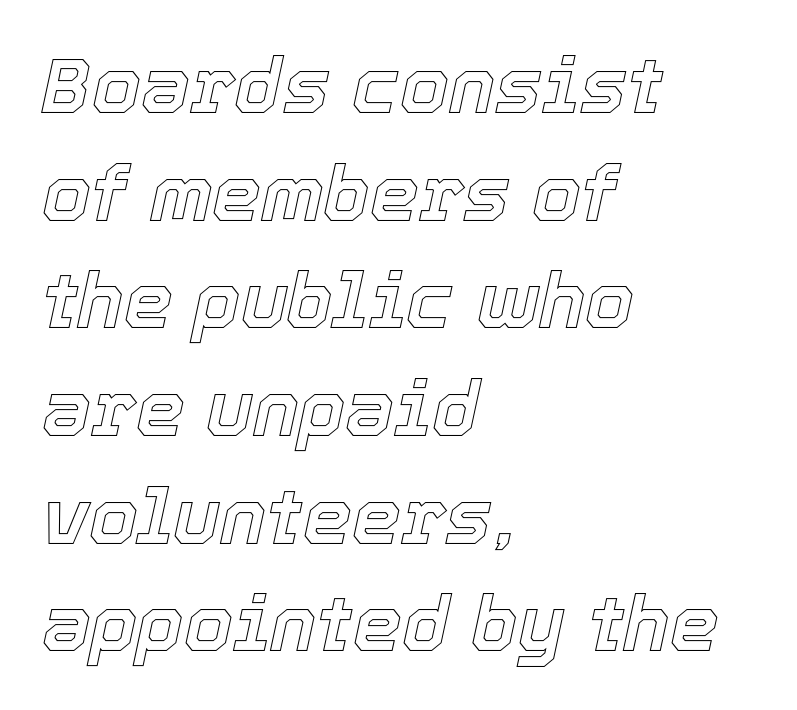
{"italic": "yes", "lean": "right", "slant_degrees": 12, "width": "normal", "x_height": "medium", "monospaced": "no", "underline": "no", "align": "left", "line_spacing": "normal", "line_spacing_ratio": 1.38, "letter_spacing": "normal", "letter_spacing_em": 0.0, "glyph_px": 78}
